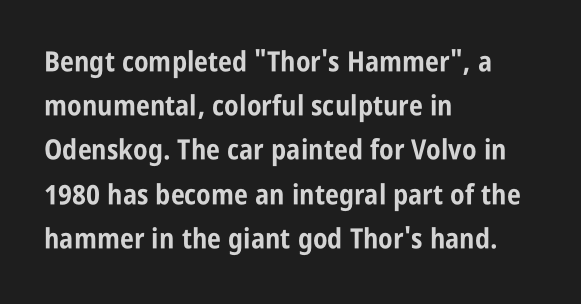
The image shows 28 px bold, condensed sans-serif type, upright; set left-aligned, normal line spacing (1.58x), normal letter spacing, not underlined; low stroke contrast and a large x-height.
